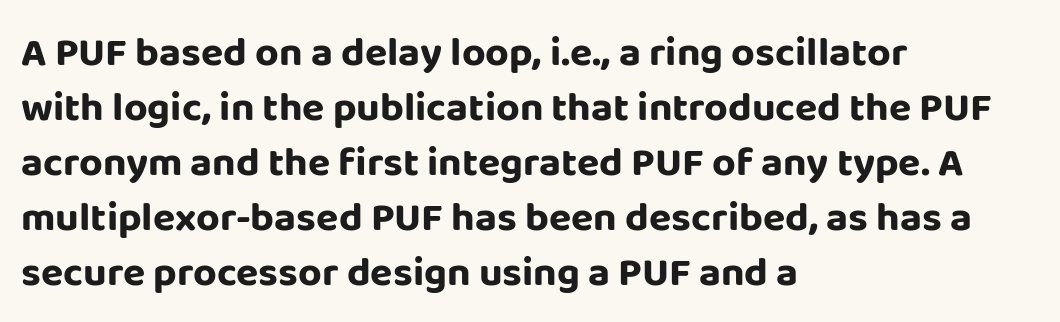
The image shows 41 px bold sans-serif type, upright; set left-aligned, normal line spacing (1.34x), normal letter spacing, not underlined; low stroke contrast and a large x-height.
